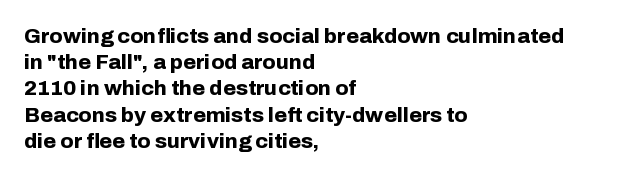
{"italic": "no", "bold": "yes", "underline": "no", "align": "left", "line_spacing": "normal", "line_spacing_ratio": 1.25, "letter_spacing": "normal", "letter_spacing_em": 0.0, "glyph_px": 21}
